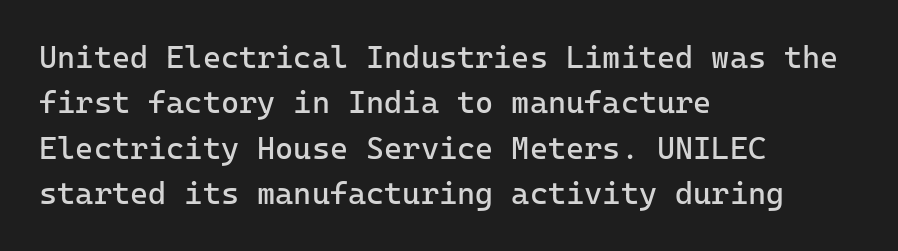
No extra tracking has been applied to these lines. Rows of type keep a routine distance in the vertical direction. This rendering features lettering with no underline. The strokes carry an ordinary text weight at most.
